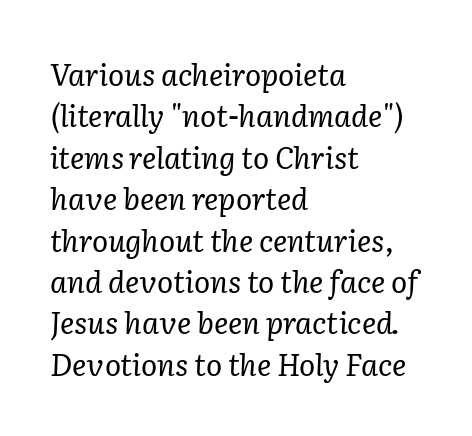
Letter spacing: default. This is oblique type, the kind used for emphasis or titles. These lines are composed in type with serifs. Rule under the text: the space is simply empty. Looks like regular typesetting: each glyph gets only the width it needs. Honestly, the row spacing looks completely unremarkable.
